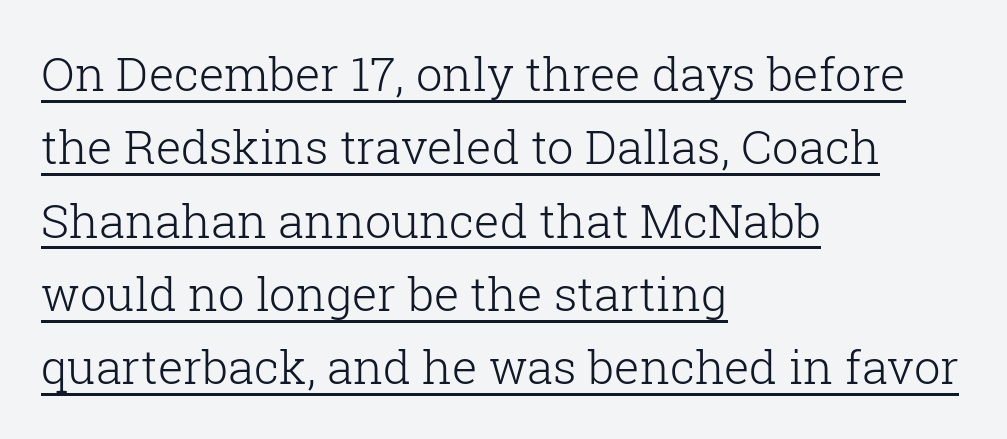
The image shows 47 px light serif type, upright; set left-aligned, normal line spacing (1.56x), normal letter spacing, underlined; low stroke contrast and a medium x-height.
